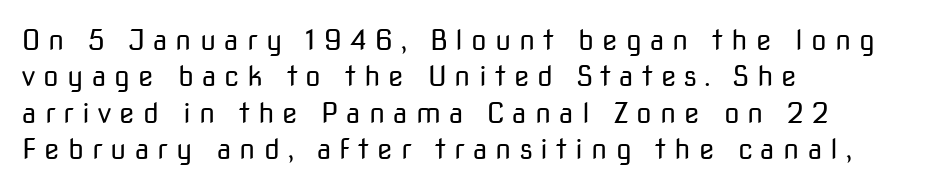
{"serif": "no", "italic": "no", "bold": "no", "weight": "regular", "width": "normal", "stroke_contrast": "low", "x_height": "medium", "monospaced": "no", "underline": "no", "align": "left", "line_spacing": "normal", "line_spacing_ratio": 1.3, "letter_spacing": "wide", "letter_spacing_em": 0.29, "glyph_px": 28}
